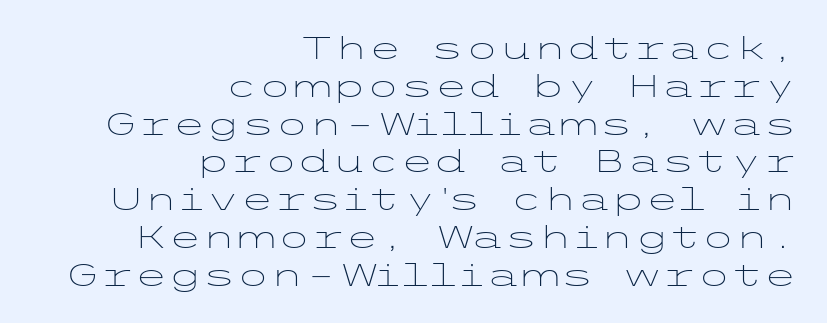
Q: Is the text bold? A: No.
Q: Is the text italic (slanted)? A: No, it is upright.
Q: Is the typeface a serif or a sans-serif typeface? A: Sans-serif.
Q: Is the text underlined? A: No.
Q: How is the paragraph aligned? A: Right-aligned.
Q: Is the spacing between letters normal or unusually wide? A: Normal.
Q: Width (condensed, normal, or wide)? A: Wide.
Q: Stroke contrast? A: Low.
Q: x-height? A: Medium.
